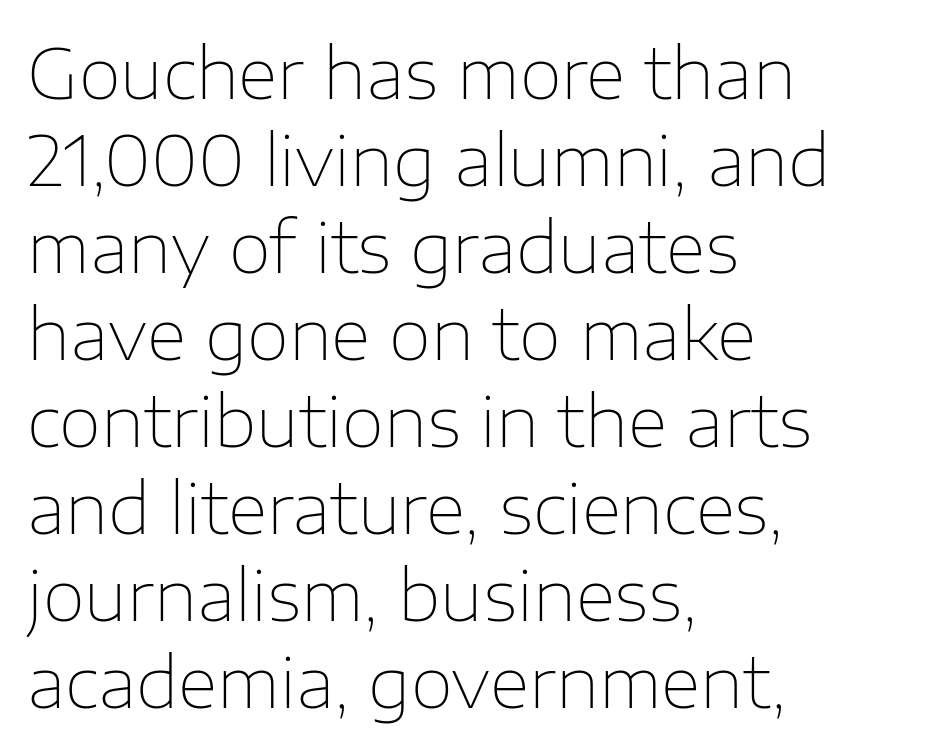
The image shows 69 px thin sans-serif type, upright; set left-aligned, normal line spacing (1.26x), normal letter spacing, not underlined; low stroke contrast and a medium x-height.
